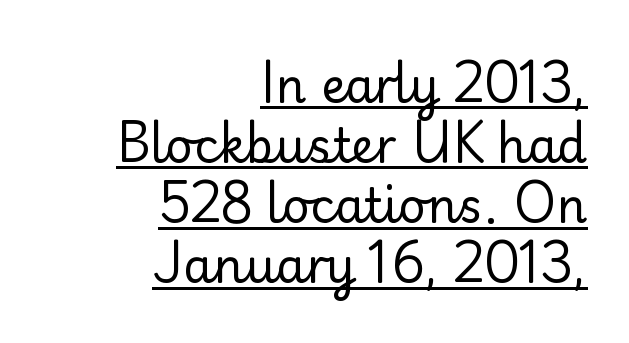
A typesetter would label this face a sans. Do the letters lean? They stand straight. The paragraph shown leans on its right margin. On a weight scale, this lands at 450 or below. Notice how a bar underscores the lettering throughout. Think of a printed novel: that variable character pitch is what you see here.
